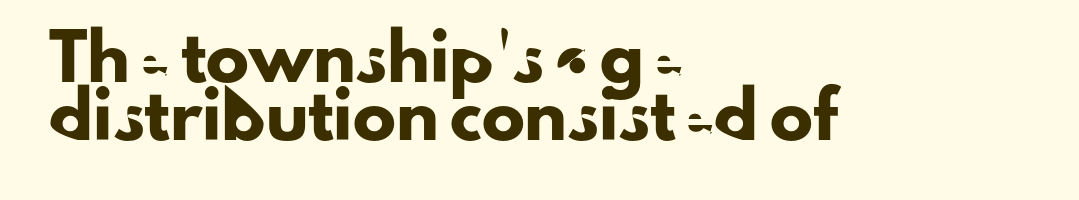
Each new line begins a customary step beneath the previous one. Honestly, there is no underline to notice here at all. Think of a printed novel: that variable character pitch is what you see here. Tall strokes in this sample are plumb rather than angled. This rendering uses left alignment, leaving the right contour irregular.
